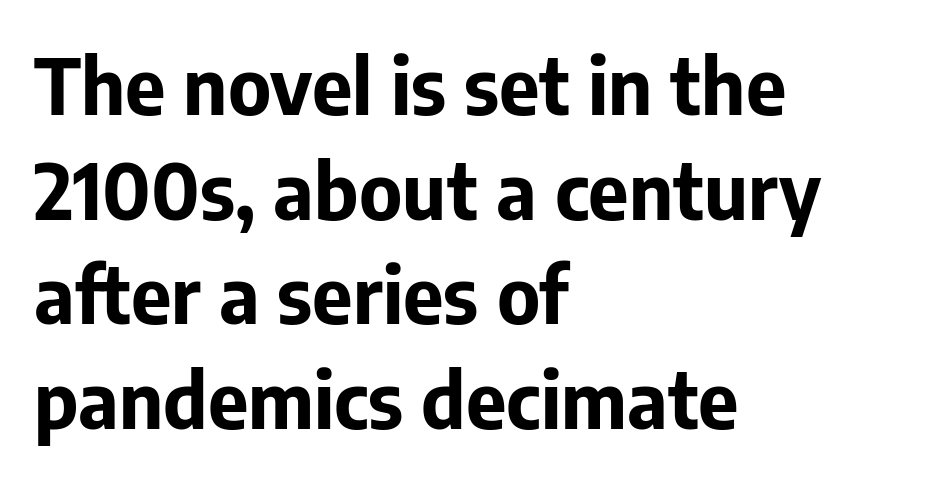
The image shows 78 px bold sans-serif type, upright; set left-aligned, normal line spacing (1.34x), normal letter spacing, not underlined; low stroke contrast and a medium x-height.
